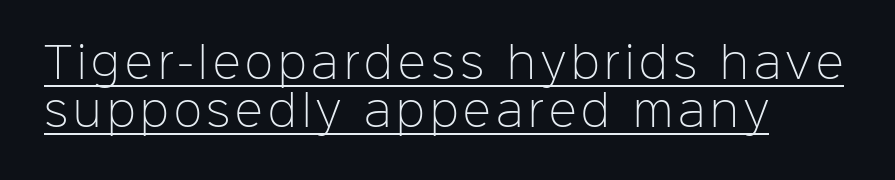
You can tell from the bare stems that sans-serif type was used. Compared with a typical body face, this is equally light or lighter still. Proportional: the letters do not fall into vertical columns. Ordinary non-slanted type is in use. Looks like someone drew a line under every word here. Line beginnings align vertically; line endings do not.
